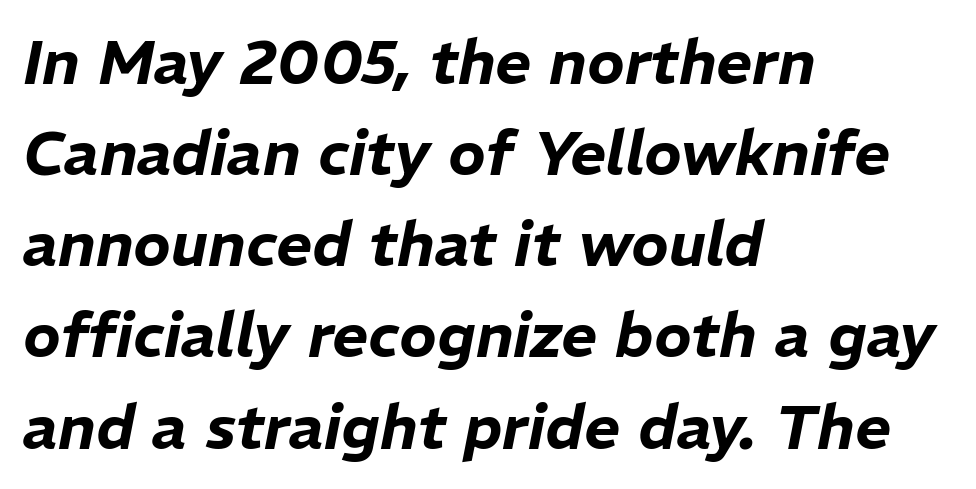
{"italic": "yes", "lean": "right", "slant_degrees": 11, "width": "normal", "stroke_contrast": "low", "x_height": "medium", "monospaced": "no", "underline": "no", "align": "left", "line_spacing": "normal", "line_spacing_ratio": 1.47, "letter_spacing": "normal", "letter_spacing_em": 0.0, "glyph_px": 62}
